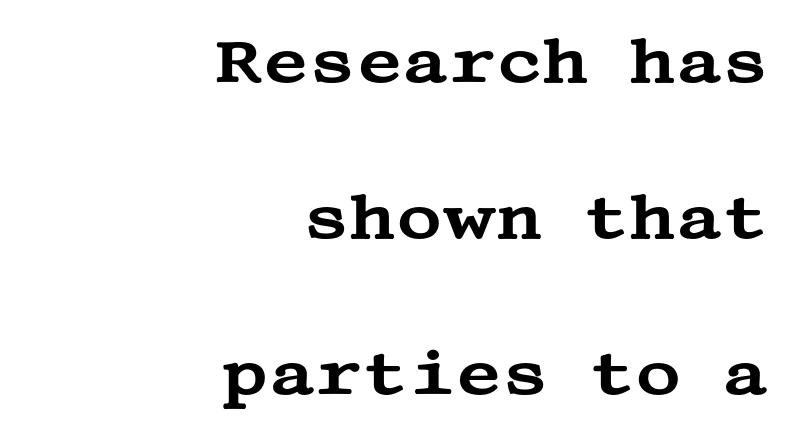
Q: Is the text italic (slanted)? A: No, it is upright.
Q: Is the typeface a serif or a sans-serif typeface? A: Serif.
Q: Is the text underlined? A: No.
Q: How is the paragraph aligned? A: Right-aligned.
Q: Is the spacing between letters normal or unusually wide? A: Normal.
Q: Is the spacing between lines tight, normal or loose? A: Loose.
Q: Width (condensed, normal, or wide)? A: Wide.
Q: Stroke contrast? A: Medium.
Q: x-height? A: Large.
